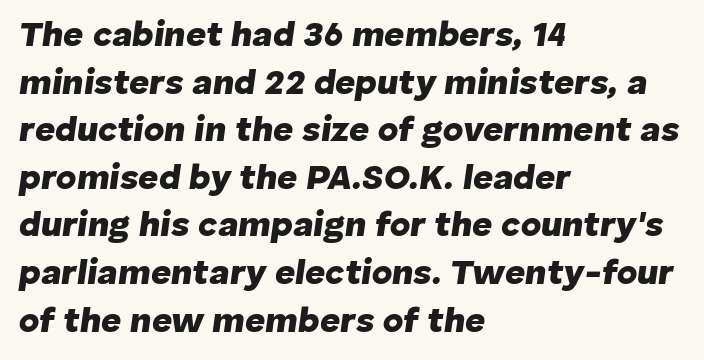
Q: Is the text bold? A: Yes.
Q: Is the text italic (slanted)? A: Yes, it leans right by about 8 degrees.
Q: Is the text underlined? A: No.
Q: How is the paragraph aligned? A: Left-aligned.
Q: Is the spacing between letters normal or unusually wide? A: Normal.
Q: Is the spacing between lines tight, normal or loose? A: Normal.
Q: Width (condensed, normal, or wide)? A: Normal.
Q: Stroke contrast? A: Low.
Q: x-height? A: Medium.
Q: Monospaced? A: No.
